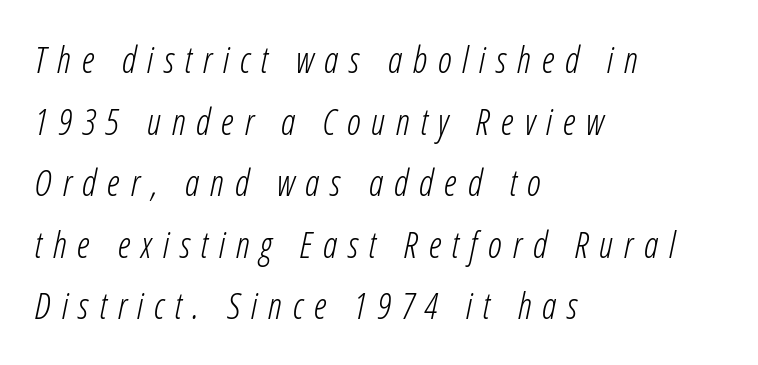
Emphasis-style slanted type is in use. Here the glyphs are tracked loosely, breaking word shapes into spaced letters. The rag falls on the right side of this text block. Beneath every word, the page is bare. Weight class: somewhere from thin through regular. You could not count columns in this text — the font is proportionally spaced.
